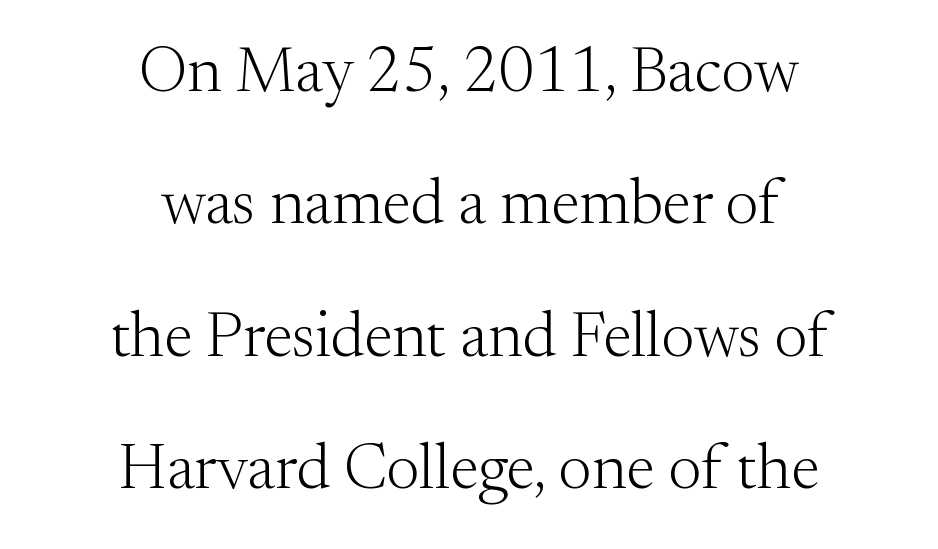
Q: Is the text bold? A: No.
Q: Is the text italic (slanted)? A: No, it is upright.
Q: Is the typeface a serif or a sans-serif typeface? A: Serif.
Q: Is the text underlined? A: No.
Q: How is the paragraph aligned? A: Centered.
Q: Is the spacing between letters normal or unusually wide? A: Normal.
Q: Is the spacing between lines tight, normal or loose? A: Loose.
Q: Width (condensed, normal, or wide)? A: Normal.
Q: Stroke contrast? A: Medium.
Q: x-height? A: Small.
Q: Monospaced? A: No.
